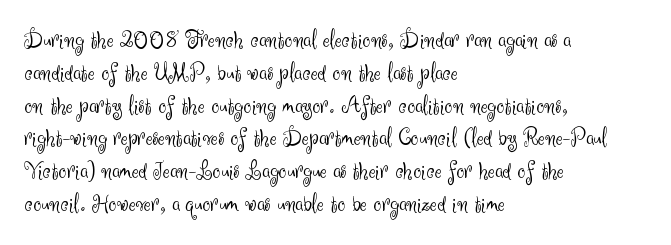
{"italic": "no", "bold": "no", "underline": "no", "align": "left", "line_spacing": "normal", "line_spacing_ratio": 1.26, "letter_spacing": "normal", "letter_spacing_em": 0.0, "glyph_px": 26}
